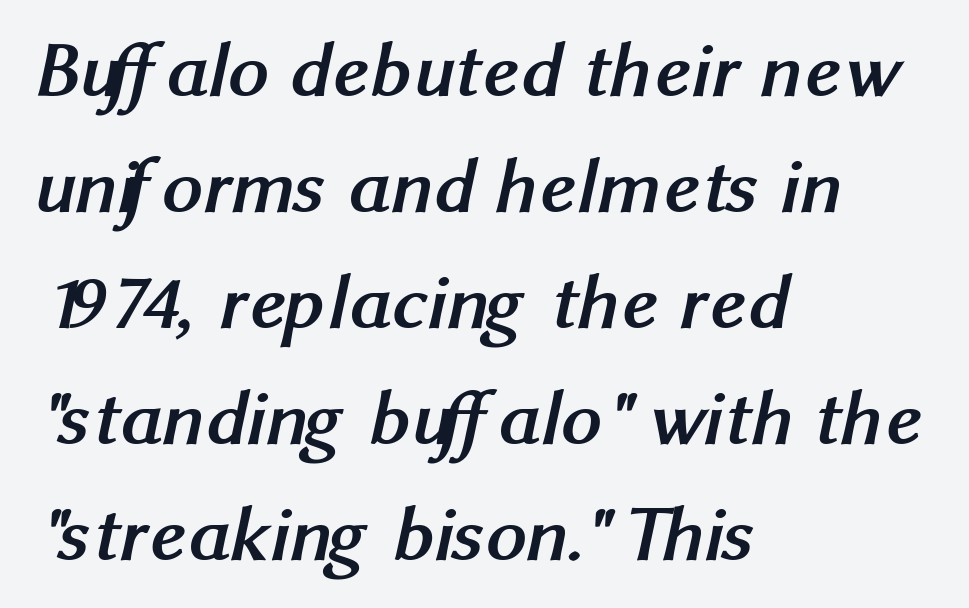
{"serif": "no", "bold": "yes", "weight": "semibold", "width": "normal", "stroke_contrast": "medium", "x_height": "medium", "monospaced": "no", "underline": "no", "align": "left", "line_spacing": "normal", "line_spacing_ratio": 1.45, "letter_spacing": "normal", "letter_spacing_em": 0.0, "glyph_px": 80}
